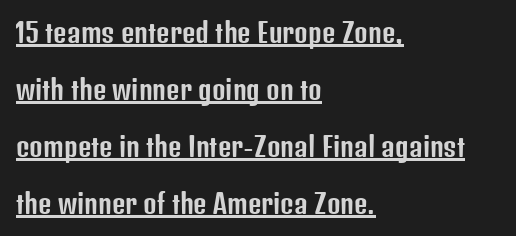
{"italic": "no", "underline": "yes", "align": "left", "line_spacing": "loose", "line_spacing_ratio": 2.19, "letter_spacing": "normal", "letter_spacing_em": 0.0, "glyph_px": 26}
